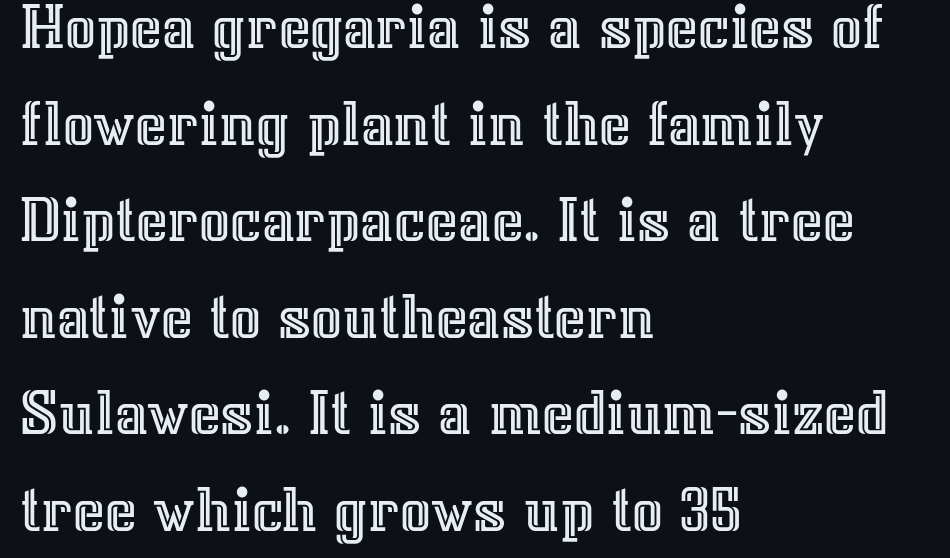
The setting favours the left margin, as ordinary paragraphs usually do. Quick note: underline off. It's the straight-up-and-down kind of type. The lines sit at an ordinary, default distance from one another.
